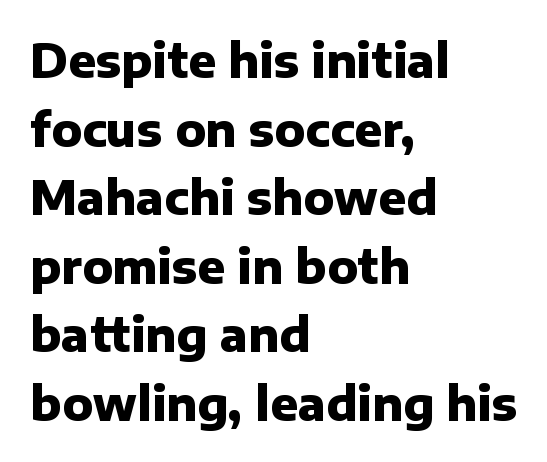
Q: Is the text bold? A: Yes.
Q: Is the text italic (slanted)? A: No, it is upright.
Q: Is the typeface a serif or a sans-serif typeface? A: Sans-serif.
Q: Is the text underlined? A: No.
Q: How is the paragraph aligned? A: Left-aligned.
Q: Is the spacing between letters normal or unusually wide? A: Normal.
Q: Is the spacing between lines tight, normal or loose? A: Normal.
Q: Width (condensed, normal, or wide)? A: Normal.
Q: Stroke contrast? A: Low.
Q: x-height? A: Medium.
Q: Monospaced? A: No.
